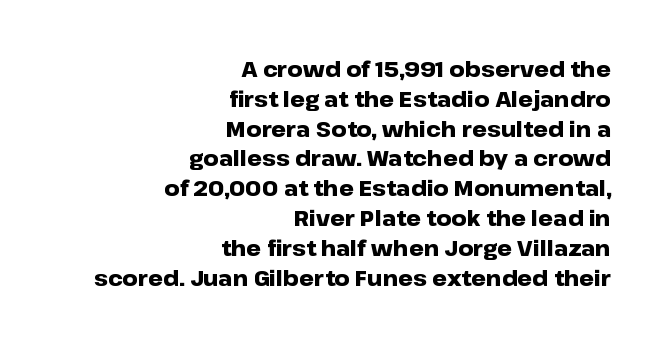
Q: Is the text bold? A: Yes.
Q: Is the text italic (slanted)? A: No, it is upright.
Q: Is the text underlined? A: No.
Q: How is the paragraph aligned? A: Right-aligned.
Q: Is the spacing between letters normal or unusually wide? A: Normal.
Q: Is the spacing between lines tight, normal or loose? A: Normal.
